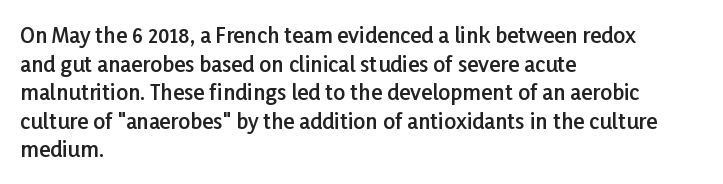
{"italic": "no", "bold": "semi", "underline": "no", "align": "left", "line_spacing": "normal", "line_spacing_ratio": 1.36, "letter_spacing": "normal", "letter_spacing_em": 0.0, "glyph_px": 21}
